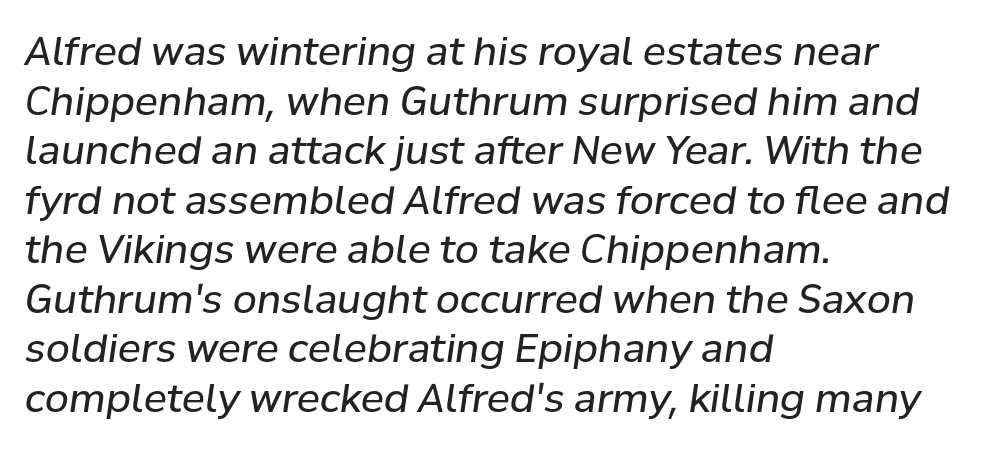
What's the leading like? Ordinary, nothing unusual. Do the characters align in a grid? No, the font is proportional. A student would call this left alignment; a typographer would say flush left, rag right. The font is comparable to plain body text, perhaps lighter.
